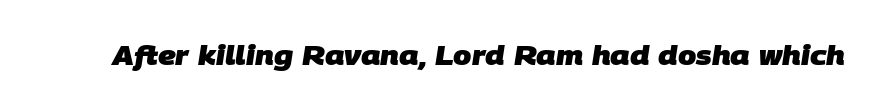
The image shows 26 px bold type; set normal letter spacing, not underlined.
